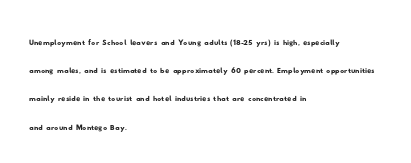
Unmarked baselines from the first word to the last. Words appear dense and cohesive because spacing is normal. Regarding leading, the lines here are spaced in the standard way. Each line starts at the same left margin while the right side varies.
